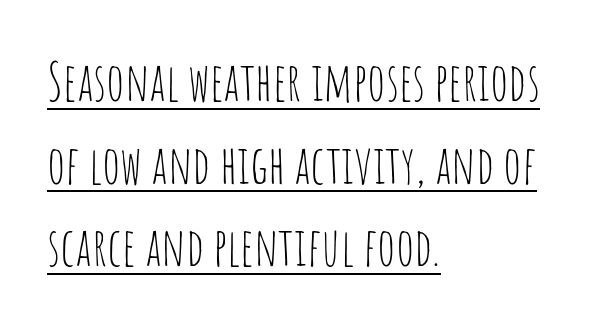
{"serif": "no", "italic": "no", "bold": "no", "weight": "thin", "width": "condensed", "stroke_contrast": "low", "x_height": "large", "monospaced": "no", "underline": "yes", "align": "left", "line_spacing": "normal", "line_spacing_ratio": 1.56, "letter_spacing": "normal", "letter_spacing_em": 0.0, "glyph_px": 53}
